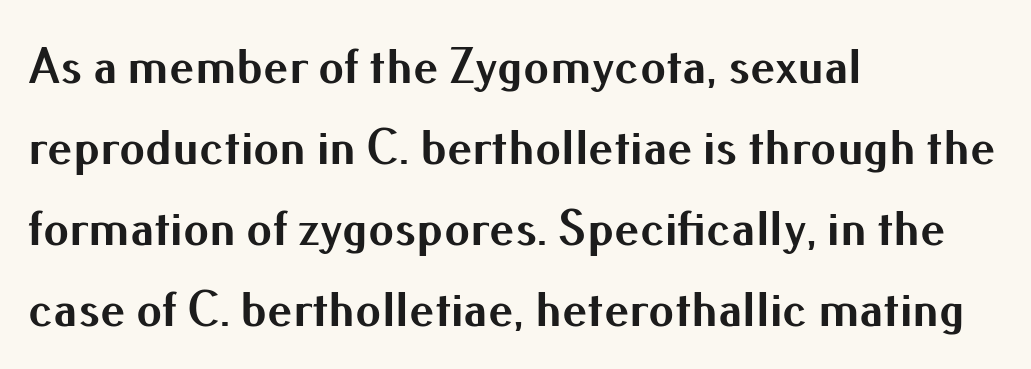
The lines sit at an ordinary, default distance from one another. Default kerning and tracking; the words read as compact shapes. Glance below the letters and you will spot only blank space. Unlike italic type, these characters show no tilt at all. You'd pick this weight for a headline — it's a proper bold. In terms of letterform style, serifs are entirely absent.
